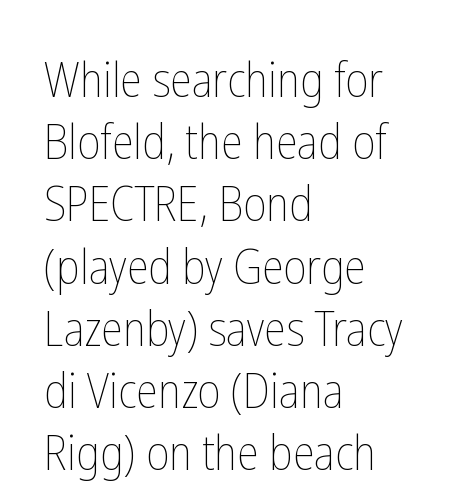
Check under the words: just untouched page. Weight: regular or lighter. The letters advance in unequal steps, a hallmark of proportional type. The rendering uses a moderate line-height, typical for paragraphs. This sample is left-justified, so line endings fall wherever the words run out. Rendered with straight, roman letterforms.
